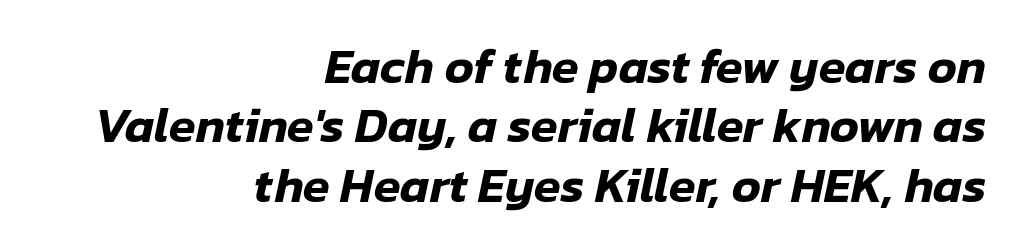
The image shows 49 px text type, italic (leaning right); set right-aligned, line spacing 1.21x, normal letter spacing, not underlined; low stroke contrast and a medium x-height.
